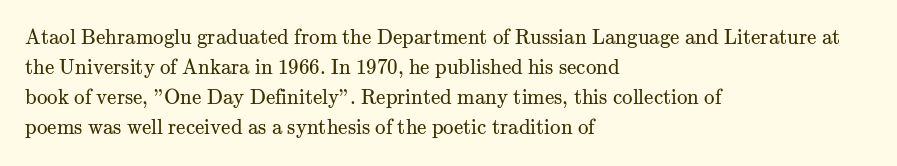
The image shows 21 px text type, upright; set left-aligned, normal line spacing (1.43x), normal letter spacing, not underlined.
